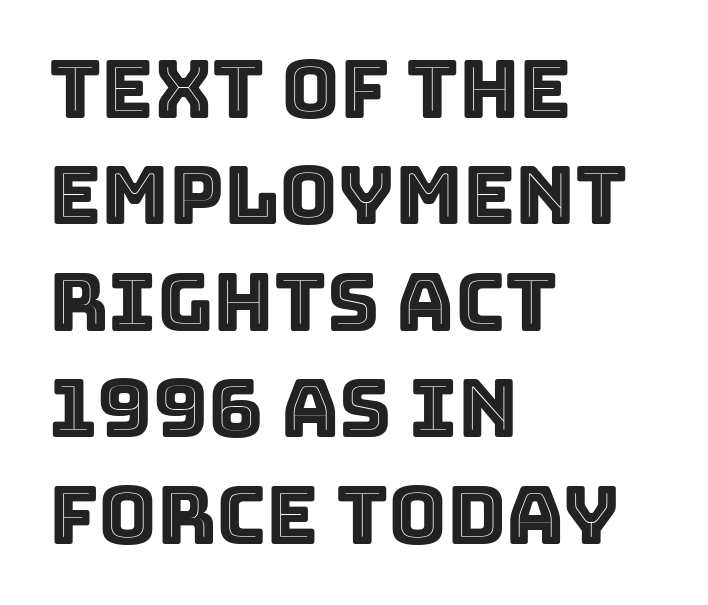
This is the regular roman posture of the typeface. Here the designer chose a conventional face with non-uniform glyph widths. The space beneath each line is pristine and unruled. Alignment: flush left.
